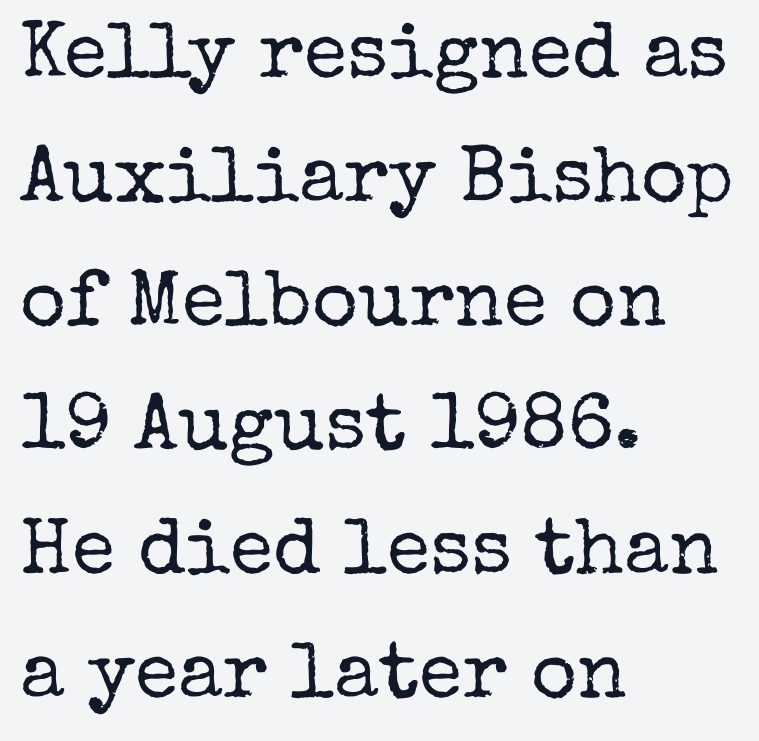
The image shows 79 px regular-weight serif type, upright; set left-aligned, normal line spacing (1.57x), normal letter spacing, not underlined; low stroke contrast and a medium x-height.
